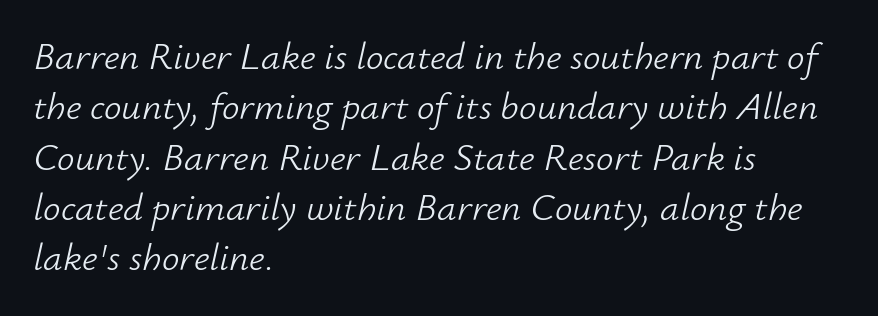
{"italic": "yes", "lean": "right", "slant_degrees": 12, "bold": "no", "weight": "light", "width": "normal", "stroke_contrast": "low", "x_height": "small", "monospaced": "no", "underline": "no", "align": "left", "line_spacing": "normal", "line_spacing_ratio": 1.29, "letter_spacing": "normal", "letter_spacing_em": 0.0, "glyph_px": 39}
